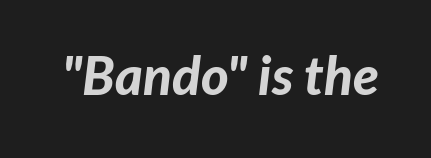
The face used here is proportionally spaced, like ordinary book or web type. The tracking reads as untouched default to a designer's eye. Bold? Absolutely — the strokes are thick and heavy. Quick note: underline off. Observe the lean: these are italic letterforms.
